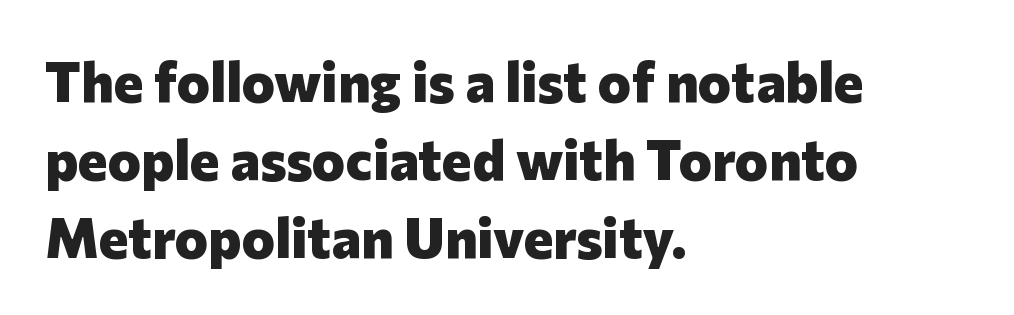
Q: Is the text bold? A: Yes.
Q: Is the text italic (slanted)? A: No, it is upright.
Q: Is the typeface a serif or a sans-serif typeface? A: Sans-serif.
Q: Is the text underlined? A: No.
Q: How is the paragraph aligned? A: Left-aligned.
Q: Is the spacing between letters normal or unusually wide? A: Normal.
Q: Is the spacing between lines tight, normal or loose? A: Normal.
Q: Width (condensed, normal, or wide)? A: Normal.
Q: Stroke contrast? A: Low.
Q: x-height? A: Medium.
Q: Monospaced? A: No.
